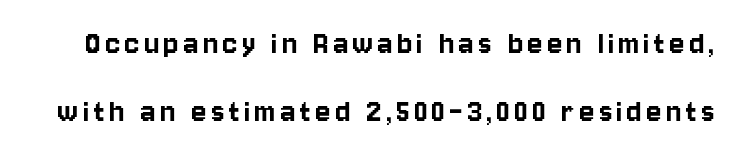
The image shows 35 px condensed sans-serif type, upright; set loose line spacing (1.93x), not underlined; low stroke contrast and a large x-height.
